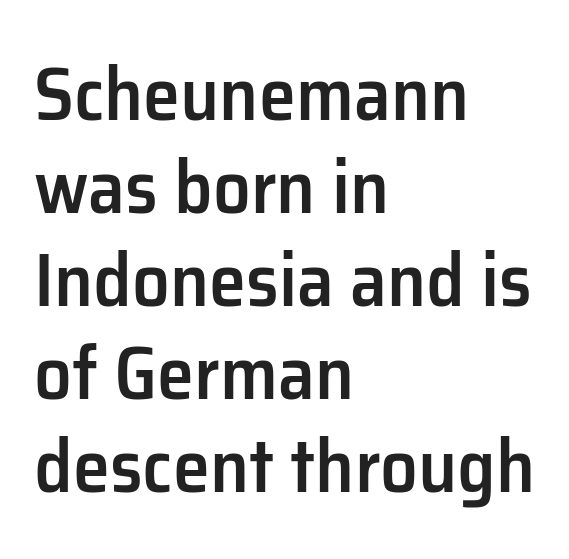
The image shows 75 px semibold sans-serif type, upright; set left-aligned, line spacing 1.24x, normal letter spacing, not underlined; low stroke contrast and a medium x-height.
